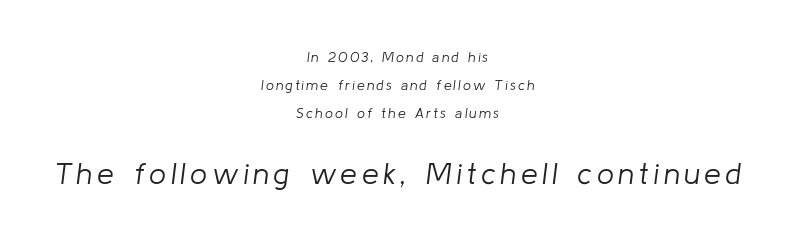
The image shows 30 px light type, italic (leaning right); set centered, loose line spacing (2.0x), not underlined; the second (bottom) block is 2.14x larger; low stroke contrast and a medium x-height.
